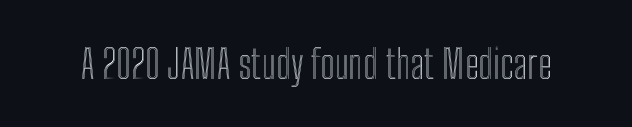
Q: Is the text italic (slanted)? A: No, it is upright.
Q: Is the text underlined? A: No.
Q: Is the spacing between letters normal or unusually wide? A: Normal.
Q: Width (condensed, normal, or wide)? A: Condensed.
Q: x-height? A: Medium.
Q: Monospaced? A: No.
